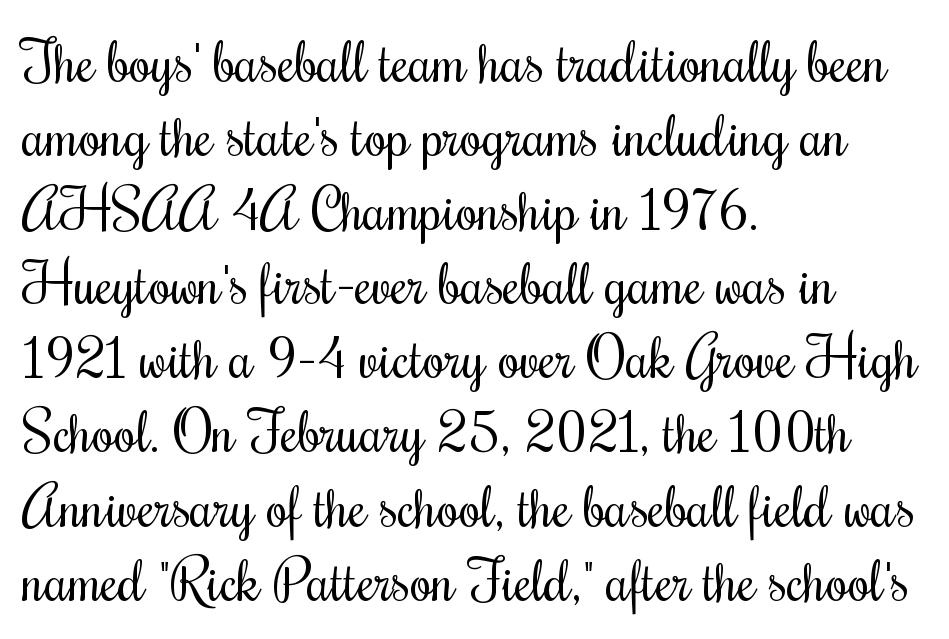
Q: Is the text bold? A: No.
Q: Is the text italic (slanted)? A: Yes.
Q: Is the text underlined? A: No.
Q: How is the paragraph aligned? A: Left-aligned.
Q: Is the spacing between letters normal or unusually wide? A: Normal.
Q: Is the spacing between lines tight, normal or loose? A: Normal.
Q: Width (condensed, normal, or wide)? A: Condensed.
Q: Stroke contrast? A: Medium.
Q: x-height? A: Small.
Q: Monospaced? A: No.
